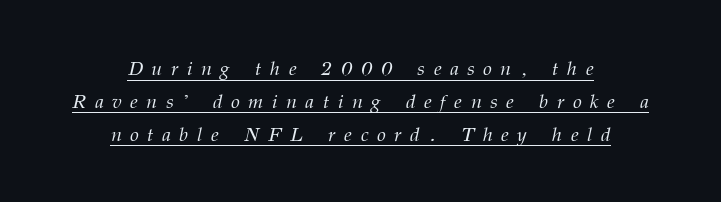
{"italic": "yes", "lean": "right", "slant_degrees": 12, "bold": "no", "underline": "yes", "align": "center", "line_spacing": "normal", "line_spacing_ratio": 1.64, "letter_spacing": "wide", "letter_spacing_em": 0.43, "glyph_px": 20}
